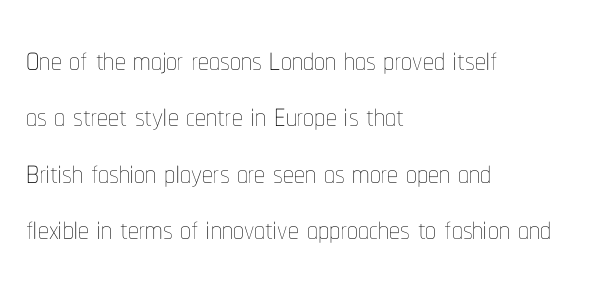
Designer's note — italics off, roman on. The typeface has the unassuming heft of standard copy or less. This rendering uses left alignment, leaving the right contour irregular. Inter-character spacing is left at the font's built-in metrics.
